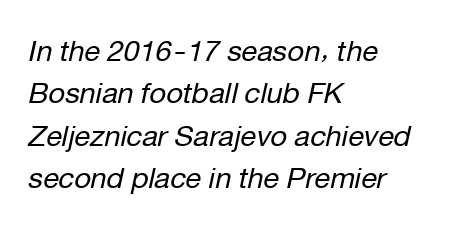
Q: Is the text bold? A: No.
Q: Is the text italic (slanted)? A: Yes, it leans right by about 12 degrees.
Q: Is the text underlined? A: No.
Q: How is the paragraph aligned? A: Left-aligned.
Q: Is the spacing between letters normal or unusually wide? A: Normal.
Q: Is the spacing between lines tight, normal or loose? A: Normal.
Q: Width (condensed, normal, or wide)? A: Normal.
Q: Stroke contrast? A: Low.
Q: x-height? A: Medium.
Q: Monospaced? A: No.
